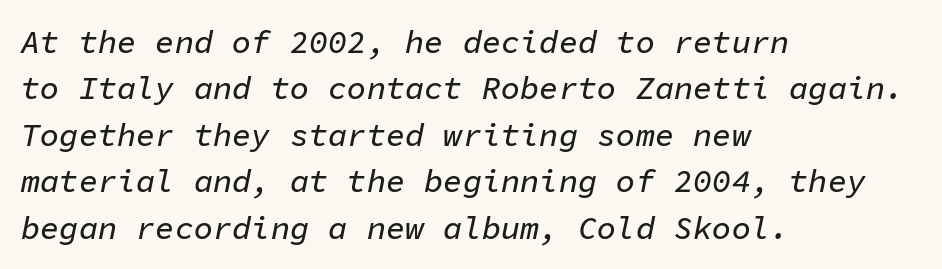
{"italic": "yes", "lean": "right", "slant_degrees": 11, "width": "normal", "stroke_contrast": "low", "x_height": "medium", "monospaced": "yes", "underline": "no", "align": "left", "line_spacing": "normal", "line_spacing_ratio": 1.45, "letter_spacing": "normal", "letter_spacing_em": 0.0, "glyph_px": 32}
